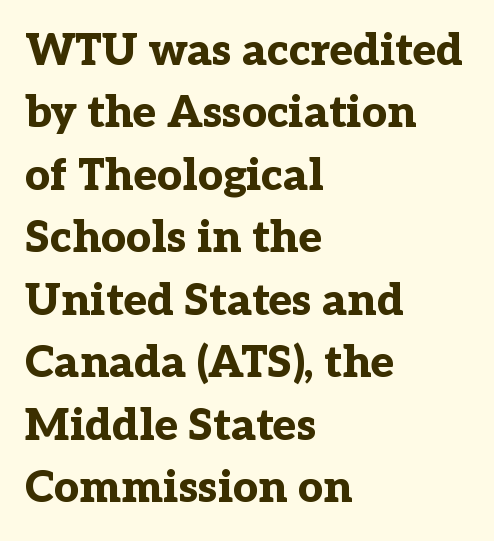
Do the characters align in a grid? No, the font is proportional. The rendering shows small feet on the letterforms — a serif design. These lines keep a tight, regular rhythm from letter to letter. Short and long lines alike share a common starting point at left. Plenty of ink on the page — the face is bold.
